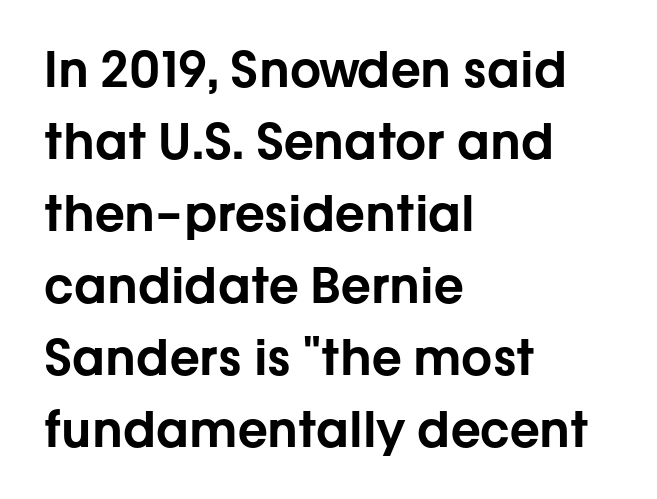
The image shows 49 px sans-serif type, upright; set left-aligned, normal line spacing (1.47x), normal letter spacing, not underlined; low stroke contrast and a medium x-height.
